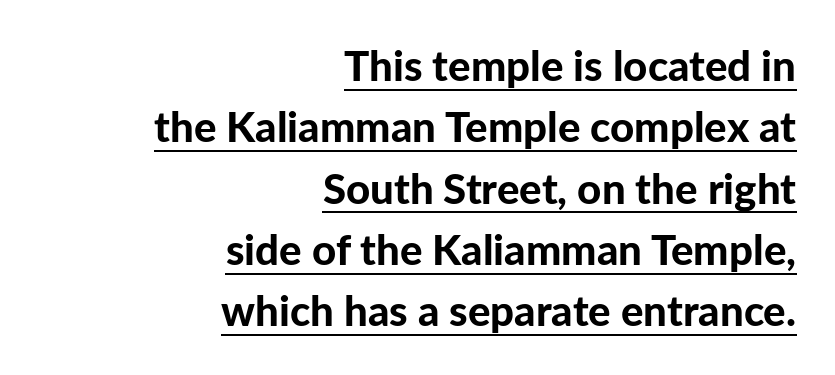
The image shows 42 px bold sans-serif type, upright; set right-aligned, normal line spacing (1.46x), normal letter spacing, underlined; low stroke contrast and a medium x-height.
